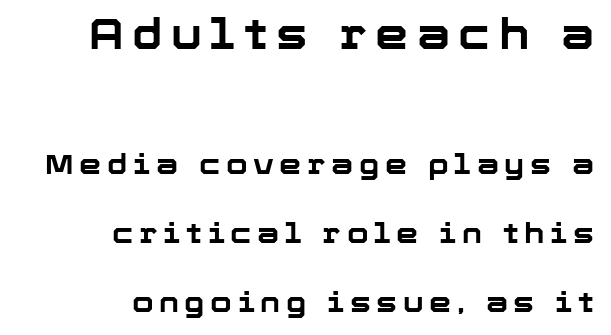
The setting favours the right margin, as signatures and pull-quotes sometimes do. The passage shown has open, widely tracked lettering throughout. A typesetter would call this proportional, since set widths differ per character. Scale decreases going downward across the two blocks. Bare-footed words on every line. Upright lettering throughout.
